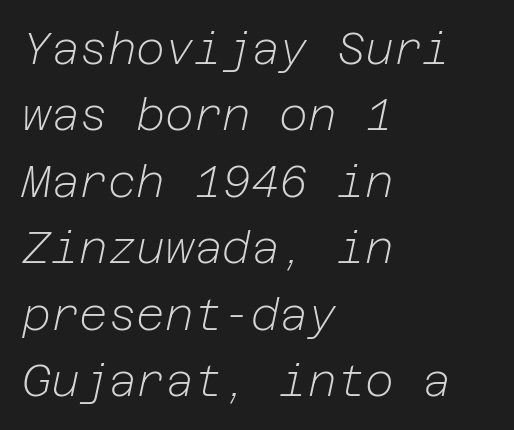
Q: Is the text bold? A: No.
Q: Is the text italic (slanted)? A: Yes, it leans right by about 12 degrees.
Q: Is the text underlined? A: No.
Q: How is the paragraph aligned? A: Left-aligned.
Q: Is the spacing between letters normal or unusually wide? A: Normal.
Q: Is the spacing between lines tight, normal or loose? A: Normal.
Q: Width (condensed, normal, or wide)? A: Normal.
Q: Stroke contrast? A: Low.
Q: x-height? A: Medium.
